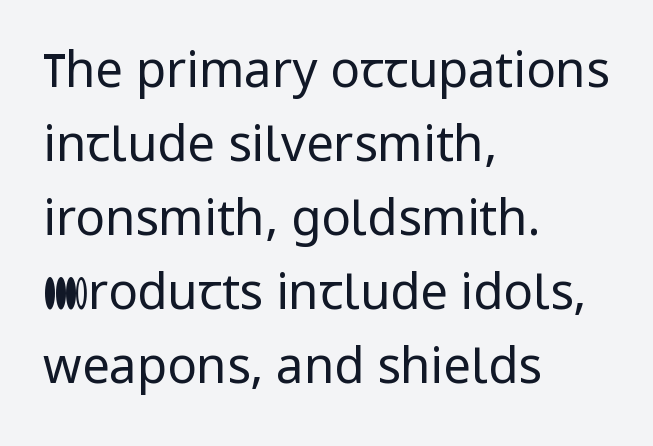
The image shows 49 px regular-weight sans-serif type, upright; set left-aligned, normal line spacing (1.51x), normal letter spacing, not underlined; low stroke contrast and a medium x-height.
